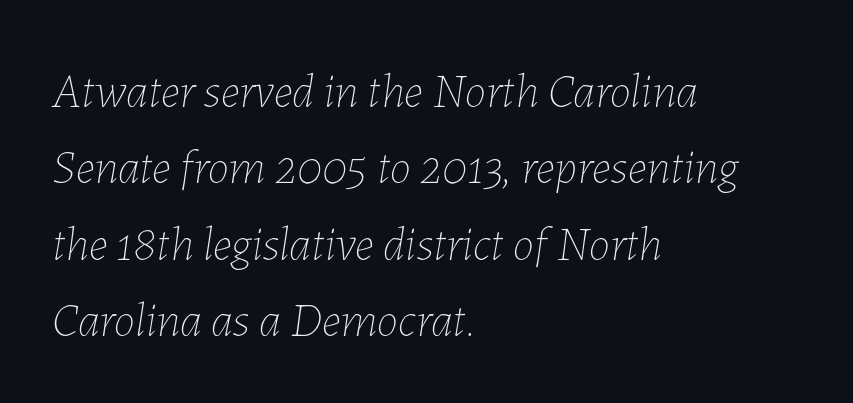
The image shows 48 px thin type, italic (leaning right); set left-aligned, normal line spacing (1.59x), normal letter spacing, not underlined; low stroke contrast and a medium x-height.
